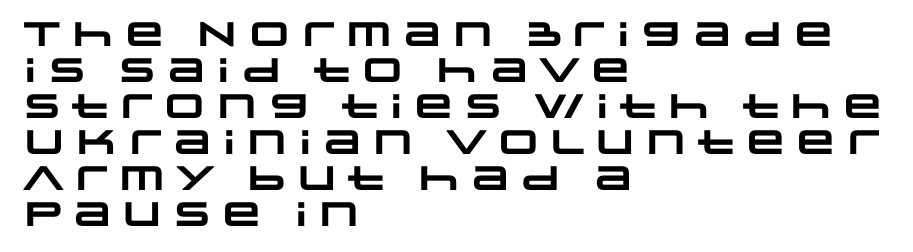
The image shows 34 px heavy, wide sans-serif type; set left-aligned, tight line spacing (1.06x), normal letter spacing, not underlined; low stroke contrast and a large x-height.
